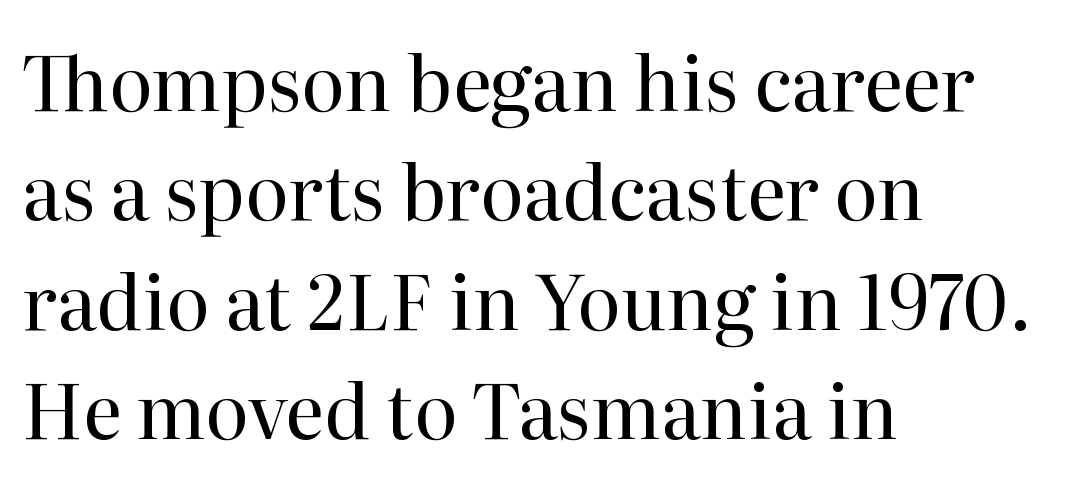
Q: Is the text bold? A: No.
Q: Is the text italic (slanted)? A: No, it is upright.
Q: Is the typeface a serif or a sans-serif typeface? A: Serif.
Q: Is the text underlined? A: No.
Q: How is the paragraph aligned? A: Left-aligned.
Q: Is the spacing between letters normal or unusually wide? A: Normal.
Q: Is the spacing between lines tight, normal or loose? A: Normal.
Q: Width (condensed, normal, or wide)? A: Normal.
Q: Stroke contrast? A: High.
Q: x-height? A: Medium.
Q: Monospaced? A: No.
